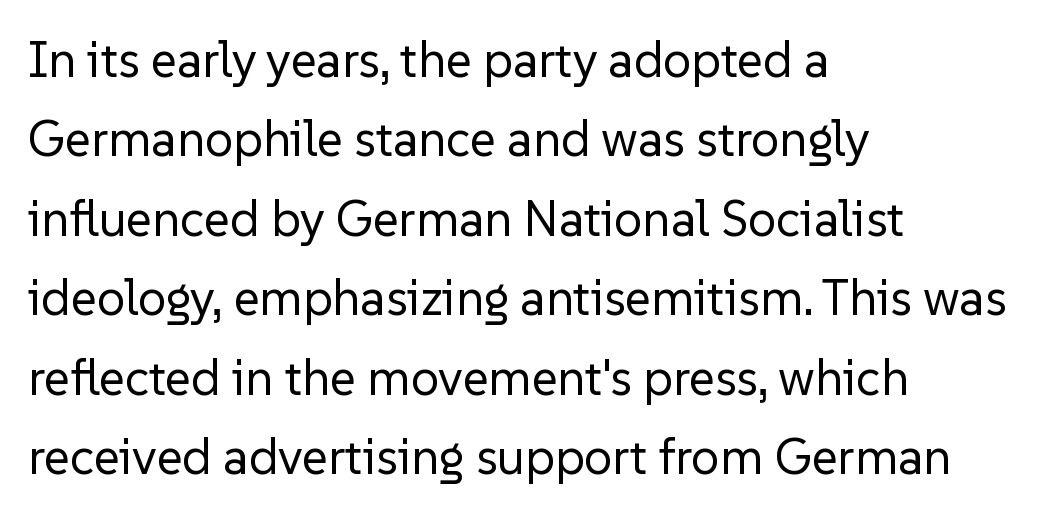
{"serif": "no", "italic": "no", "bold": "no", "weight": "regular", "width": "normal", "stroke_contrast": "low", "x_height": "medium", "monospaced": "no", "underline": "no", "align": "left", "line_spacing": "normal", "line_spacing_ratio": 1.59, "letter_spacing": "normal", "letter_spacing_em": 0.0, "glyph_px": 50}
